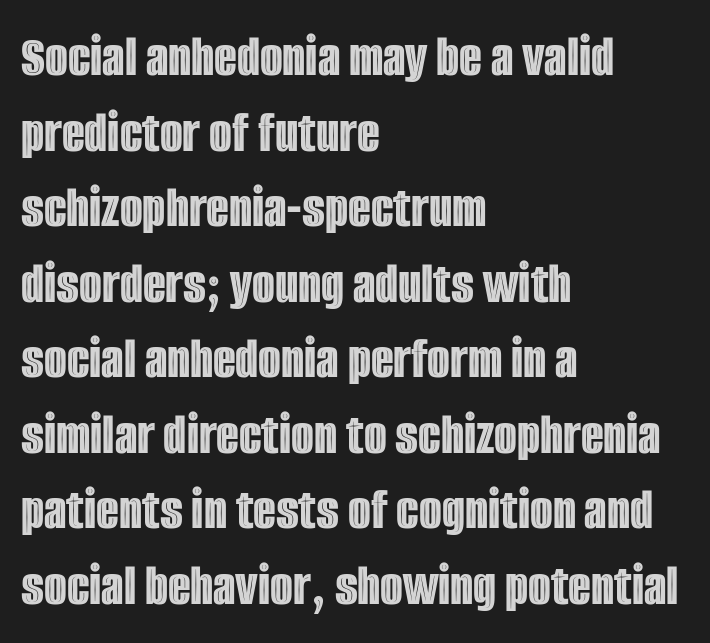
Alignment: flush left. The rendering uses a moderate line-height, typical for paragraphs. You could call the tracking neutral — neither tight nor loose. Only glyphs here, with clear space below each row. Proportional: the letters do not fall into vertical columns.
